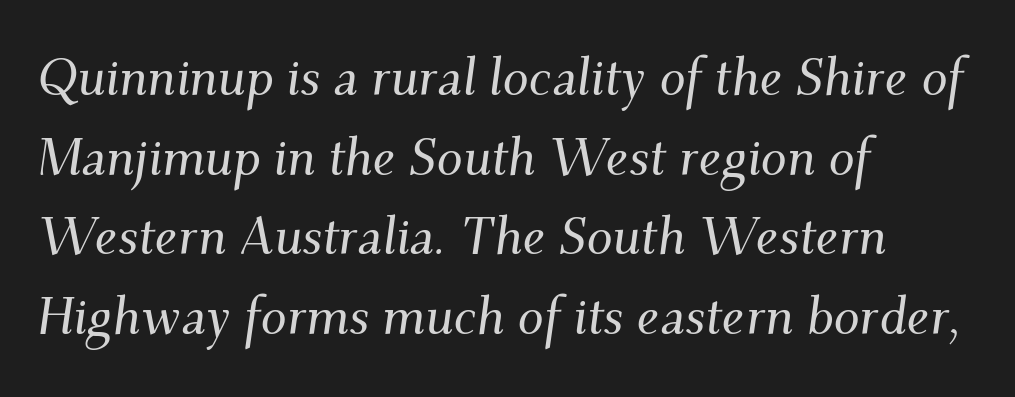
Q: Is the text italic (slanted)? A: Yes, it leans right by about 9 degrees.
Q: Is the typeface a serif or a sans-serif typeface? A: Serif.
Q: Is the text underlined? A: No.
Q: How is the paragraph aligned? A: Left-aligned.
Q: Is the spacing between letters normal or unusually wide? A: Normal.
Q: Is the spacing between lines tight, normal or loose? A: Normal.
Q: Width (condensed, normal, or wide)? A: Normal.
Q: Stroke contrast? A: Medium.
Q: x-height? A: Small.
Q: Monospaced? A: No.
